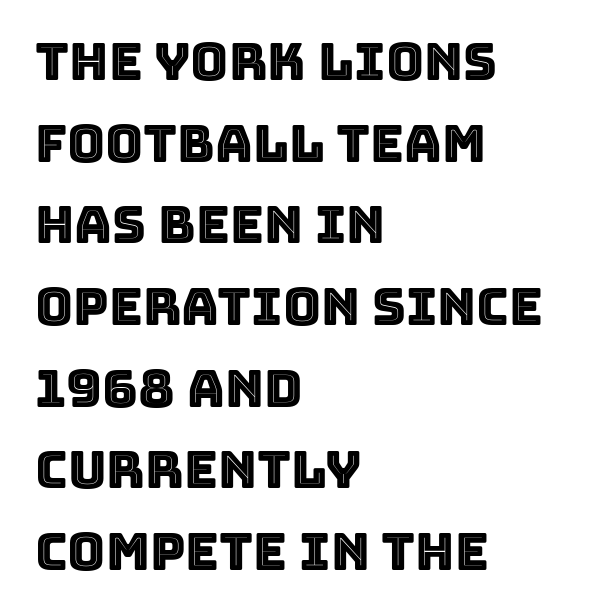
The image shows 52 px text type, upright; set left-aligned, normal line spacing (1.57x), normal letter spacing, not underlined; a large x-height.
